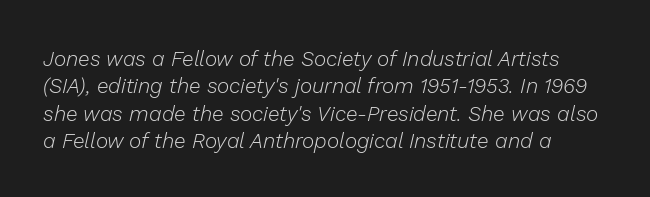
Honestly, there is no underline to notice here at all. Weight: regular or lighter. Slanted lettering throughout. The block of text has a typical density, with ordinary space between rows.
